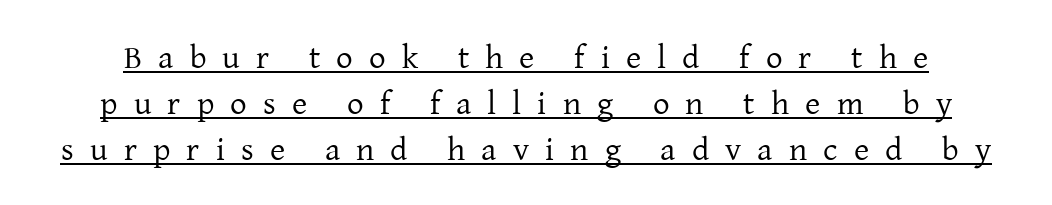
Summary of weight: not heavy and not bold. The face used here is seriffed, in the tradition of book romans. Check the space under the baseline: a stroke is drawn there. The face used here is proportionally spaced, like ordinary book or web type. Upright lettering throughout. This block has exactly the height ordinary leading produces.
